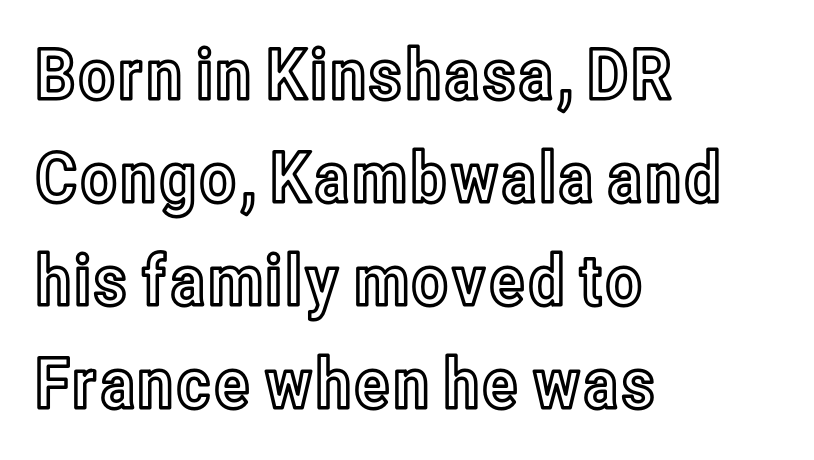
The image shows 70 px condensed type, upright; set left-aligned, normal line spacing (1.47x), normal letter spacing, not underlined; a medium x-height.
